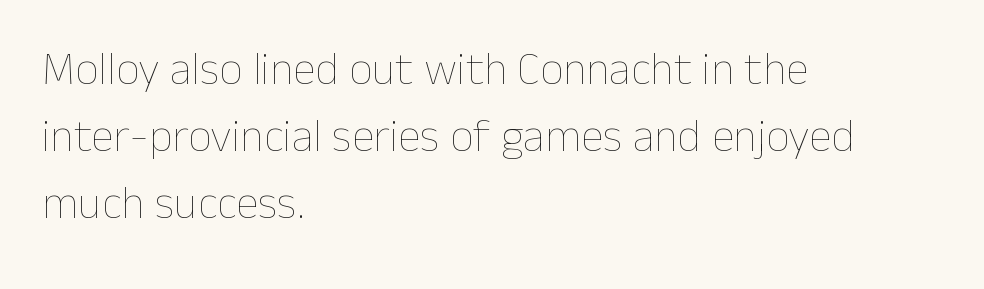
The image shows 46 px thin type, upright; set left-aligned, normal line spacing (1.46x), normal letter spacing, not underlined; low stroke contrast and a medium x-height.
